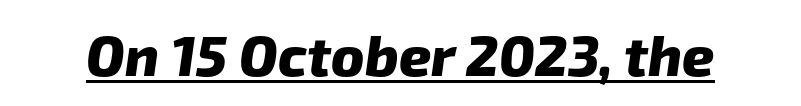
{"serif": "no", "bold": "yes", "weight": "heavy", "width": "normal", "stroke_contrast": "low", "x_height": "medium", "monospaced": "no", "underline": "yes", "letter_spacing": "normal", "letter_spacing_em": 0.0, "glyph_px": 56}
